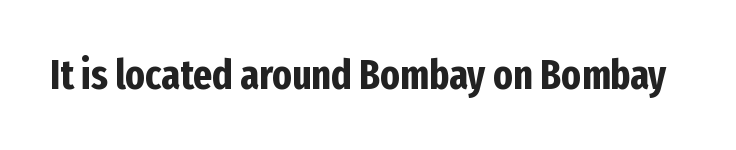
This rendering leaves character spacing at its baseline value. In terms of posture, this sample is upright. Grotesque or geometric, the face here clearly has no serifs. Heavy-handed strokes throughout: this text is bold. Think of a printed novel: that variable character pitch is what you see here. This rendering features lettering with no underline.
